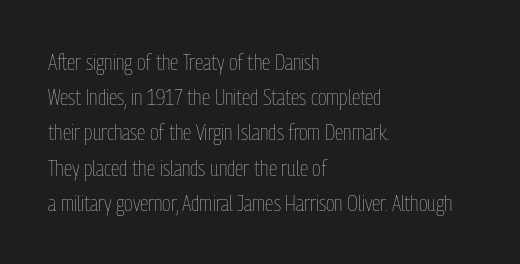
Q: Is the text bold? A: No.
Q: Is the text italic (slanted)? A: No, it is upright.
Q: Is the text underlined? A: No.
Q: How is the paragraph aligned? A: Left-aligned.
Q: Is the spacing between letters normal or unusually wide? A: Normal.
Q: Is the spacing between lines tight, normal or loose? A: Normal.
